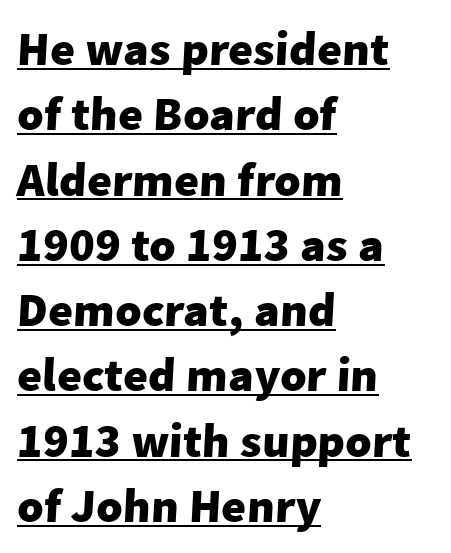
{"serif": "no", "bold": "yes", "weight": "heavy", "width": "normal", "stroke_contrast": "low", "x_height": "medium", "monospaced": "no", "underline": "yes", "align": "left", "line_spacing": "normal", "line_spacing_ratio": 1.36, "letter_spacing": "normal", "letter_spacing_em": 0.0, "glyph_px": 48}
